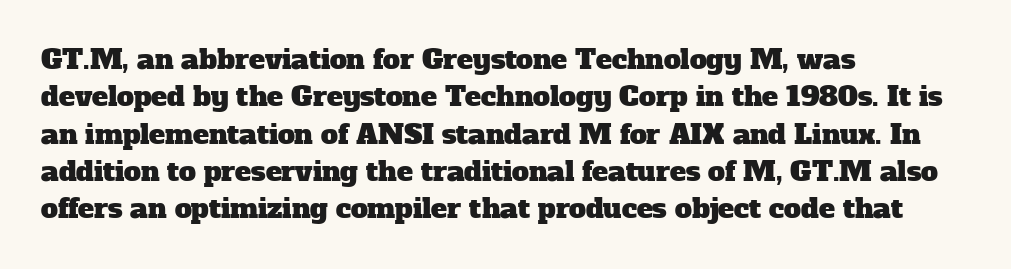
{"underline": "no", "align": "left", "line_spacing": "normal", "line_spacing_ratio": 1.38, "letter_spacing": "normal", "letter_spacing_em": 0.0, "glyph_px": 27}
